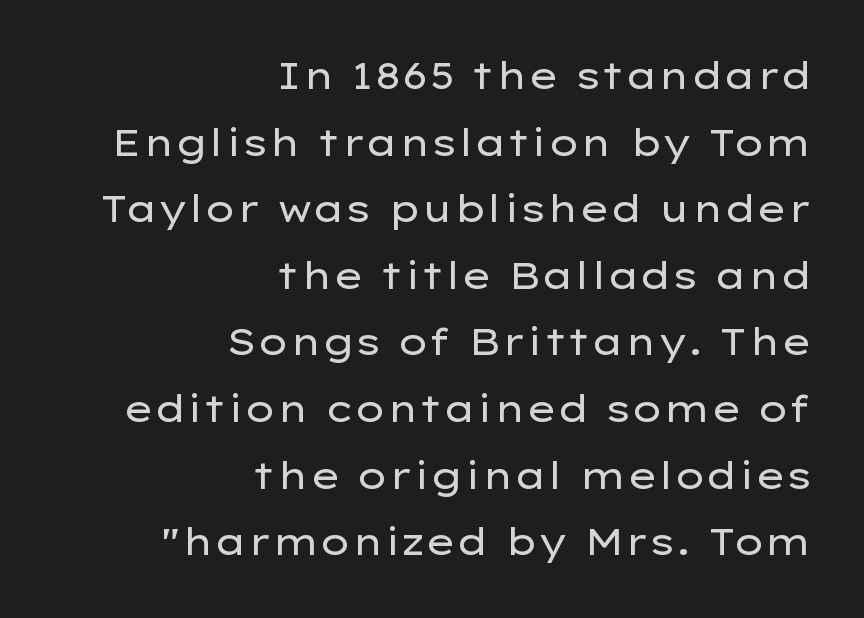
Q: Is the text bold? A: No.
Q: Is the text italic (slanted)? A: No, it is upright.
Q: Is the typeface a serif or a sans-serif typeface? A: Sans-serif.
Q: Is the text underlined? A: No.
Q: How is the paragraph aligned? A: Right-aligned.
Q: Is the spacing between letters normal or unusually wide? A: Normal.
Q: Width (condensed, normal, or wide)? A: Wide.
Q: Stroke contrast? A: Low.
Q: x-height? A: Medium.
Q: Monospaced? A: No.
